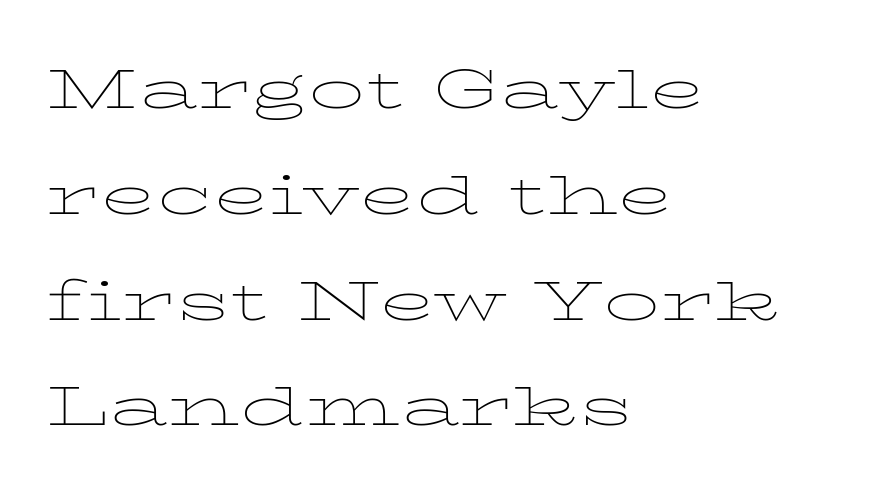
{"italic": "no", "bold": "no", "weight": "thin", "width": "wide", "stroke_contrast": "low", "x_height": "medium", "monospaced": "no", "underline": "no", "align": "left", "line_spacing": "normal", "line_spacing_ratio": 1.43, "letter_spacing": "normal", "letter_spacing_em": 0.0, "glyph_px": 74}
